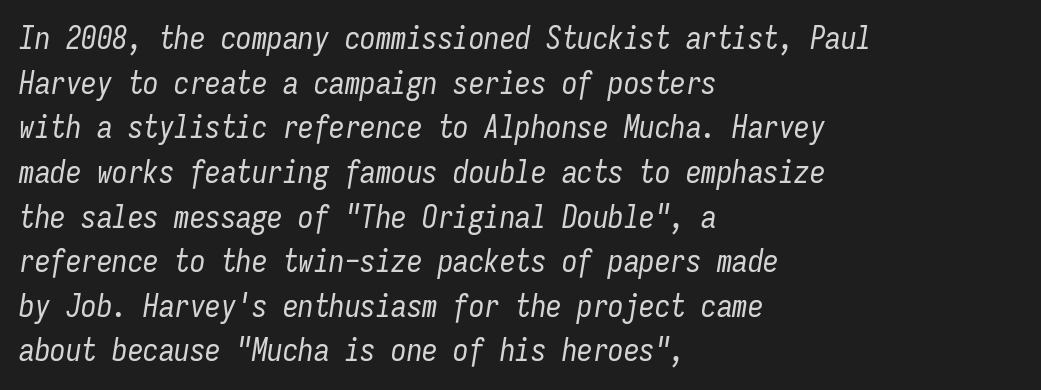
The image shows 31 px regular-weight, condensed type, italic (leaning right), monospaced; set left-aligned, normal line spacing (1.44x), normal letter spacing, not underlined; low stroke contrast and a medium x-height.
